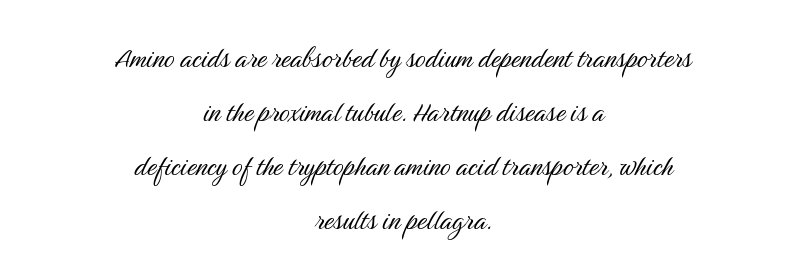
The image shows 33 px light, condensed sans-serif type; set centered, normal line spacing (1.64x), normal letter spacing, not underlined; medium stroke contrast and a medium x-height.
